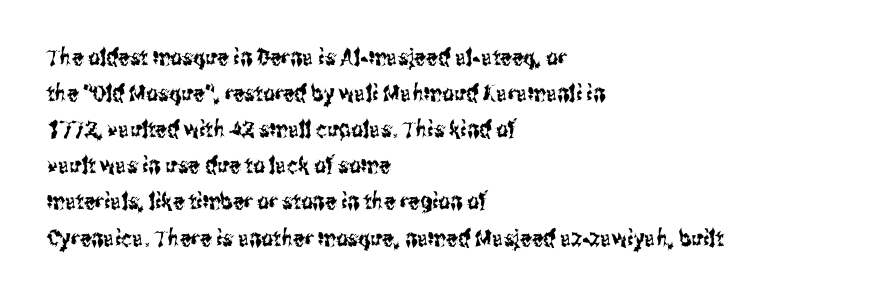
Regular leading. Check under the words: just untouched page. The type is set solid horizontally, with unmodified tracking. The paragraph has a hard left edge and a soft right edge.
